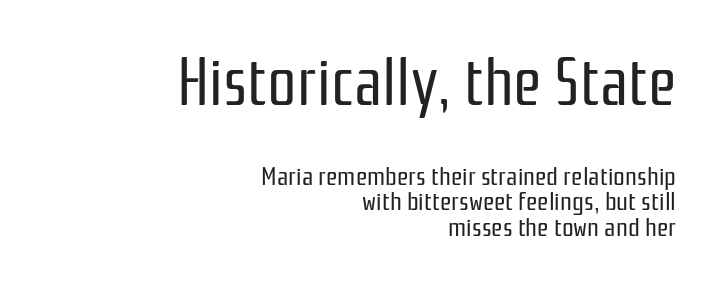
Q: Is the text bold? A: No.
Q: Is the text italic (slanted)? A: No, it is upright.
Q: Is the typeface a serif or a sans-serif typeface? A: Sans-serif.
Q: Is the text underlined? A: No.
Q: How is the paragraph aligned? A: Right-aligned.
Q: Is the spacing between letters normal or unusually wide? A: Normal.
Q: Is the spacing between lines tight, normal or loose? A: Tight.
Q: Which block of text is set in a larger size, the first (top) or the second (bottom)? A: The first (top) one.
Q: Width (condensed, normal, or wide)? A: Condensed.
Q: Stroke contrast? A: Low.
Q: x-height? A: Medium.
Q: Monospaced? A: No.
